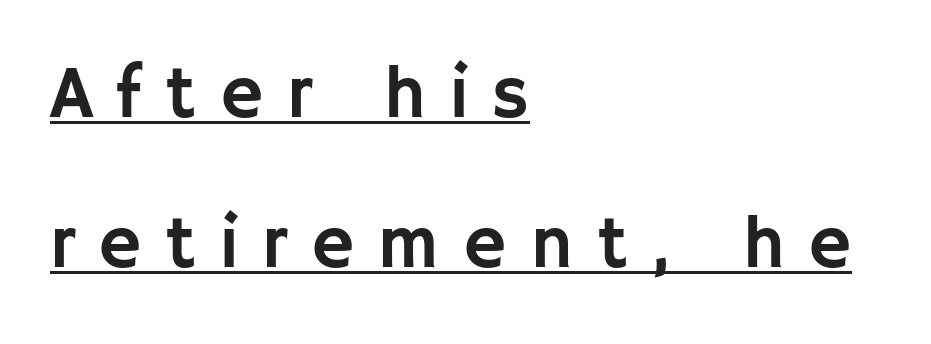
Regarding leading, the lines here are spaced well apart. Loose tracking; the words dissolve into strings of separated letters. Rendered with straight, roman letterforms. This is underlined copy, the kind a proofreader might mark for attention. Nothing sits at the stroke ends, so this counts as sans-serif.
